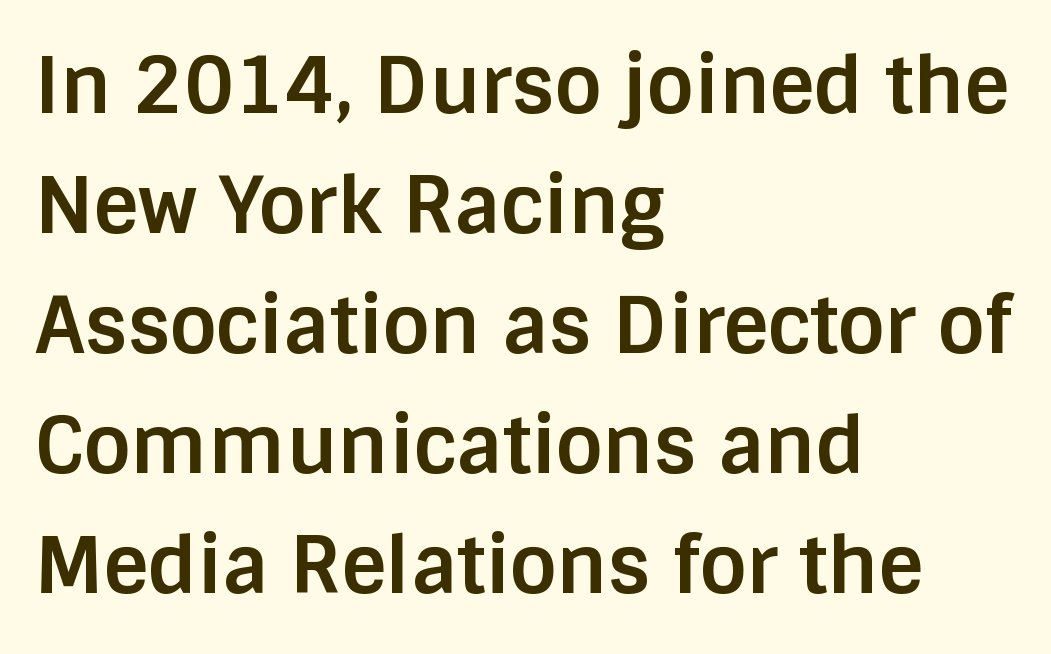
The image shows 78 px bold sans-serif type, upright; set left-aligned, normal line spacing (1.54x), normal letter spacing, not underlined; low stroke contrast and a large x-height.
